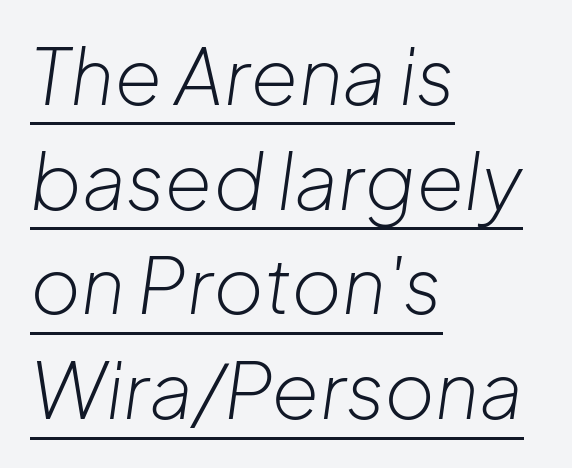
Rows of type keep a routine distance in the vertical direction. Glyph-to-glyph distance matches everyday printed text. The weight tops out at a normal text grade. You could not count columns in this text — the font is proportionally spaced. A typesetter would mark this as italic.
